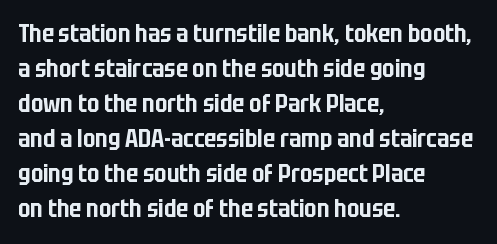
Style check: upright. The designer left line spacing at the default. Casual observation: everything's shoved over to the left. Tracking here is standard; glyphs follow each other at the usual distance. The foot of each line stays bare and open.
